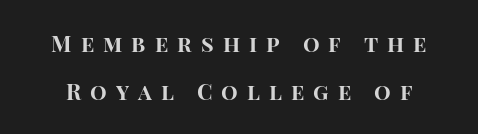
The image shows 22 px bold type, upright; set loose line spacing (2.17x), unusually wide letter spacing (+0.41 em), not underlined.
